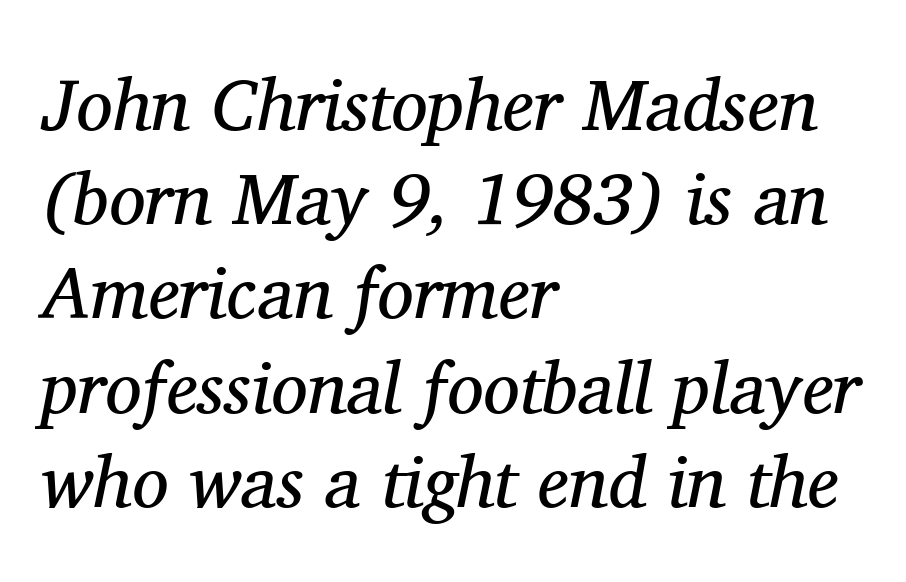
The weight would be labelled regular, book, light, or lighter still. Nobody drew a line under any word here. The line texture is even and compact thanks to regular tracking. The axis of the letterforms is tilted away from vertical.
